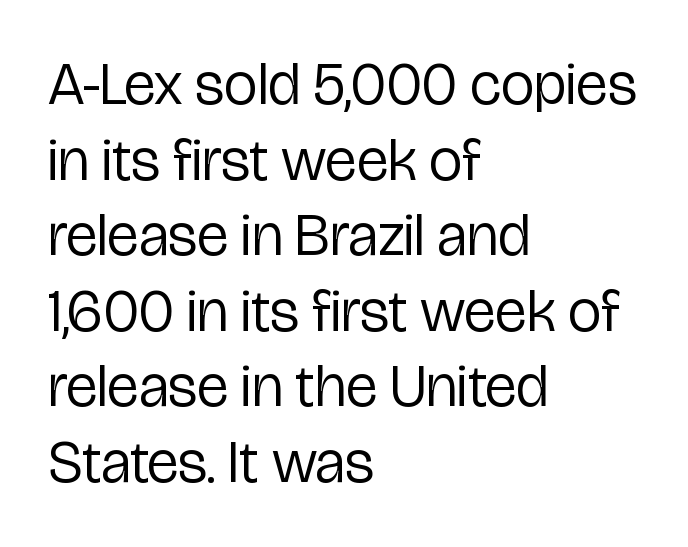
{"serif": "no", "italic": "no", "bold": "no", "weight": "regular", "width": "condensed", "stroke_contrast": "low", "x_height": "medium", "monospaced": "no", "underline": "no", "align": "left", "line_spacing": "normal", "line_spacing_ratio": 1.26, "letter_spacing": "normal", "letter_spacing_em": 0.0, "glyph_px": 60}
